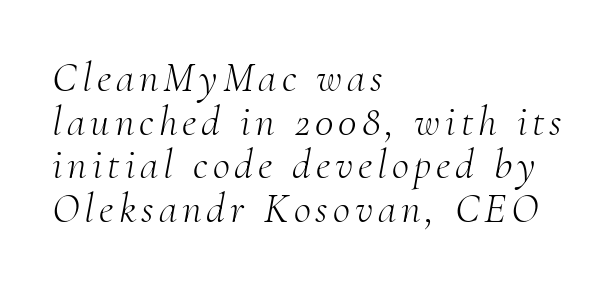
{"serif": "yes", "italic": "yes", "lean": "right", "slant_degrees": 10, "bold": "no", "weight": "light", "width": "normal", "stroke_contrast": "medium", "x_height": "small", "monospaced": "no", "underline": "no", "align": "left", "line_spacing": "tight", "line_spacing_ratio": 1.04, "glyph_px": 42}
